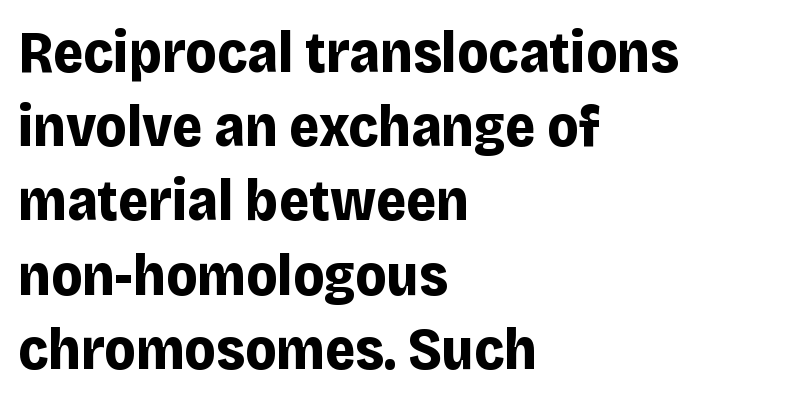
The image shows 58 px bold sans-serif type, upright; set left-aligned, normal line spacing (1.28x), normal letter spacing, not underlined; low stroke contrast and a large x-height.
